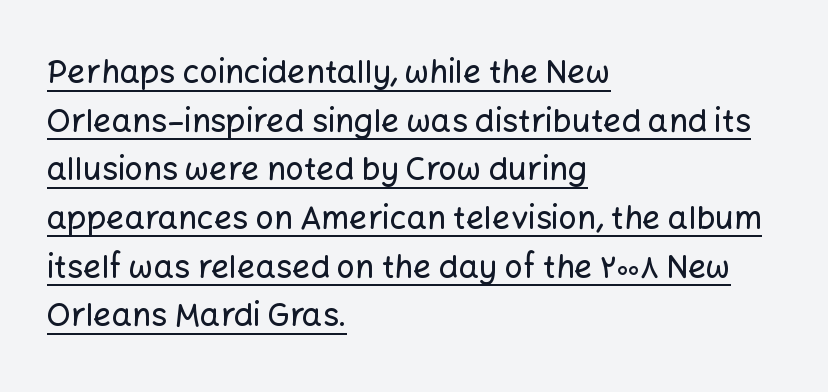
Q: Is the text italic (slanted)? A: No, it is upright.
Q: Is the typeface a serif or a sans-serif typeface? A: Sans-serif.
Q: Is the text underlined? A: Yes.
Q: How is the paragraph aligned? A: Left-aligned.
Q: Is the spacing between letters normal or unusually wide? A: Normal.
Q: Is the spacing between lines tight, normal or loose? A: Normal.
Q: Width (condensed, normal, or wide)? A: Normal.
Q: Stroke contrast? A: Low.
Q: x-height? A: Medium.
Q: Monospaced? A: No.
